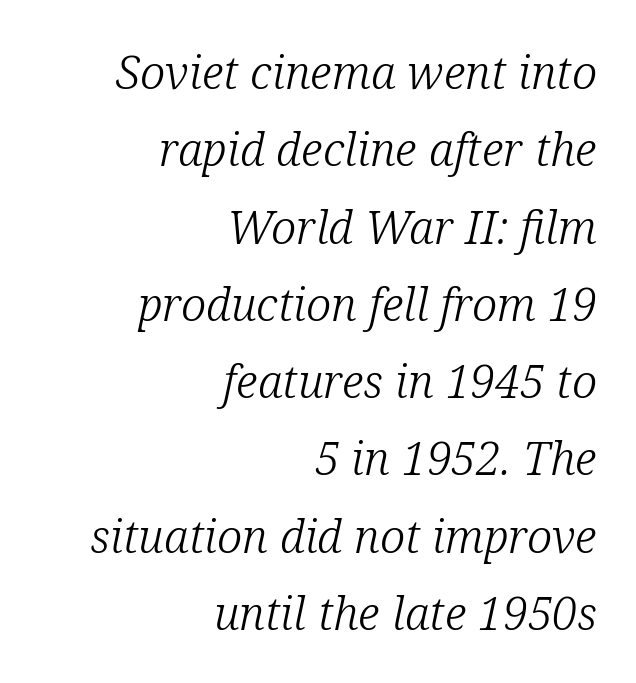
Q: Is the text bold? A: No.
Q: Is the text italic (slanted)? A: Yes, it leans right by about 12 degrees.
Q: Is the typeface a serif or a sans-serif typeface? A: Serif.
Q: Is the text underlined? A: No.
Q: How is the paragraph aligned? A: Right-aligned.
Q: Is the spacing between letters normal or unusually wide? A: Normal.
Q: Is the spacing between lines tight, normal or loose? A: Normal.
Q: Width (condensed, normal, or wide)? A: Normal.
Q: Stroke contrast? A: Low.
Q: x-height? A: Medium.
Q: Monospaced? A: No.
